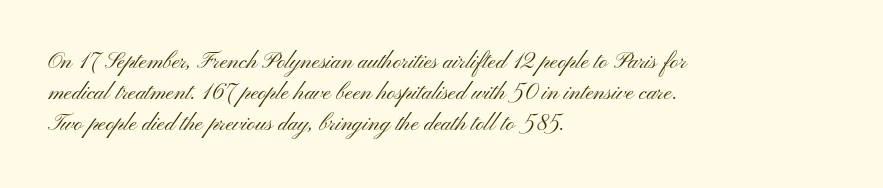
The ragged edge is on the right, which tells us the setting is flush left. Reading down the column, the eye jumps a familiar distance to each next line. The specimen omits any rule beneath the text block's lines. The face looks like a standard text weight, possibly lighter.
